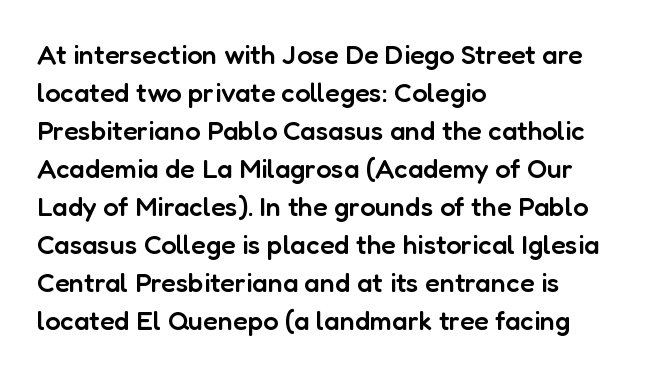
{"italic": "no", "bold": "semi", "underline": "no", "align": "left", "line_spacing": "normal", "line_spacing_ratio": 1.41, "letter_spacing": "normal", "letter_spacing_em": 0.0, "glyph_px": 27}
